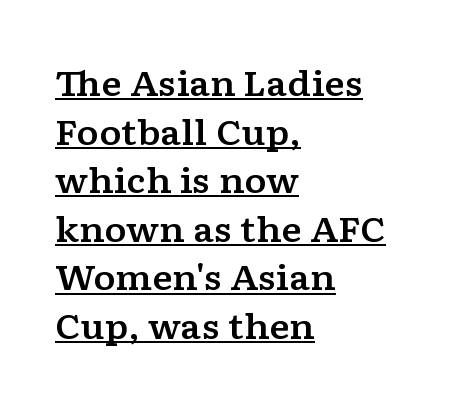
Q: Is the text italic (slanted)? A: No, it is upright.
Q: Is the typeface a serif or a sans-serif typeface? A: Serif.
Q: Is the text underlined? A: Yes.
Q: How is the paragraph aligned? A: Left-aligned.
Q: Is the spacing between letters normal or unusually wide? A: Normal.
Q: Is the spacing between lines tight, normal or loose? A: Normal.
Q: Width (condensed, normal, or wide)? A: Wide.
Q: Stroke contrast? A: Low.
Q: x-height? A: Medium.
Q: Monospaced? A: No.
